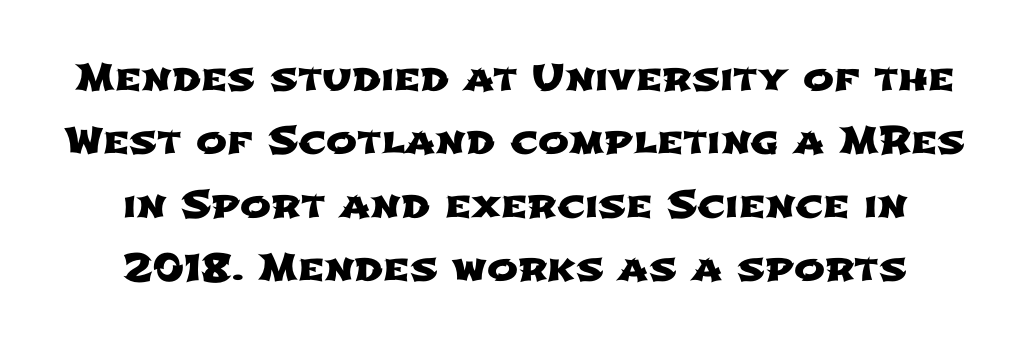
{"serif": "no", "width": "wide", "stroke_contrast": "low", "x_height": "medium", "monospaced": "no", "underline": "no", "align": "center", "line_spacing_ratio": 1.71, "letter_spacing": "normal", "letter_spacing_em": 0.0, "glyph_px": 37}
